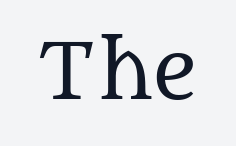
Do the characters align in a grid? No, the font is proportional. This sample uses plain, unmodified letter spacing. Heaviness? Minimal to ordinary, like unemphasized prose. Unlike italic type, these characters show no tilt at all.
